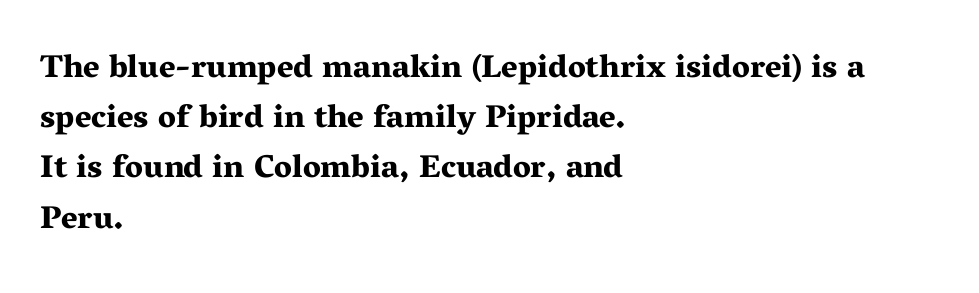
Emphasis by weight is at full strength: bold. Vertical spacing — default. Nobody drew a line under any word here. Words appear dense and cohesive because spacing is normal. This sample has the flowing, uneven cadence of proportional lettering.
